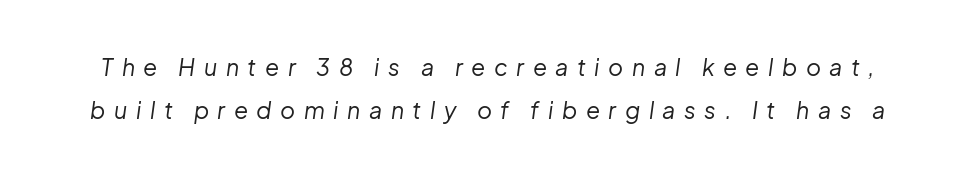
The image shows 23 px text type, italic (leaning right); set line spacing 1.87x, unusually wide letter spacing (+0.37 em), not underlined.
